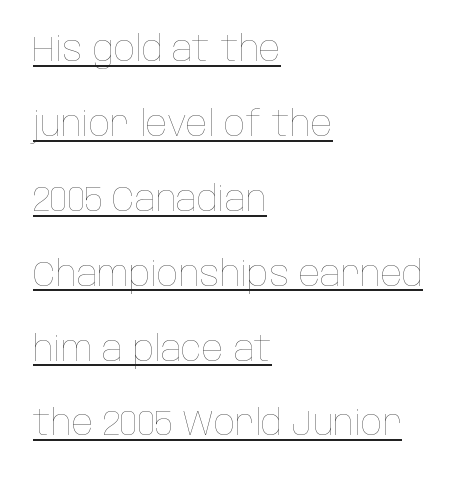
Think standard paragraph weight, or any step lighter than that. This is underlined copy, the kind a proofreader might mark for attention. Whoever set this chose breathing room over compactness in the vertical rhythm. The lines are quadded left. Tracking here is standard; glyphs follow each other at the usual distance. Do the characters align in a grid? No, the font is proportional.
